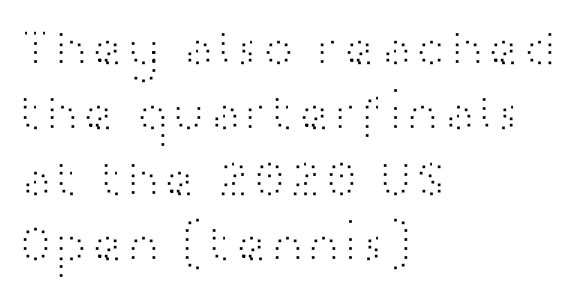
The text block is weighted toward the left margin, trailing off unevenly rightward. This is the regular roman posture of the typeface. Students, note that the glyphs here touch the page at normal intervals. The text was rendered using a sans face with plain stroke endings. Weight: not bold — regular or lighter. The face used here is proportionally spaced, like ordinary book or web type.
